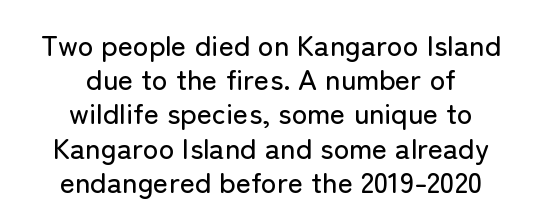
The image shows 29 px sans-serif type, upright; set centered, line spacing 1.18x, normal letter spacing, not underlined; low stroke contrast and a medium x-height.
